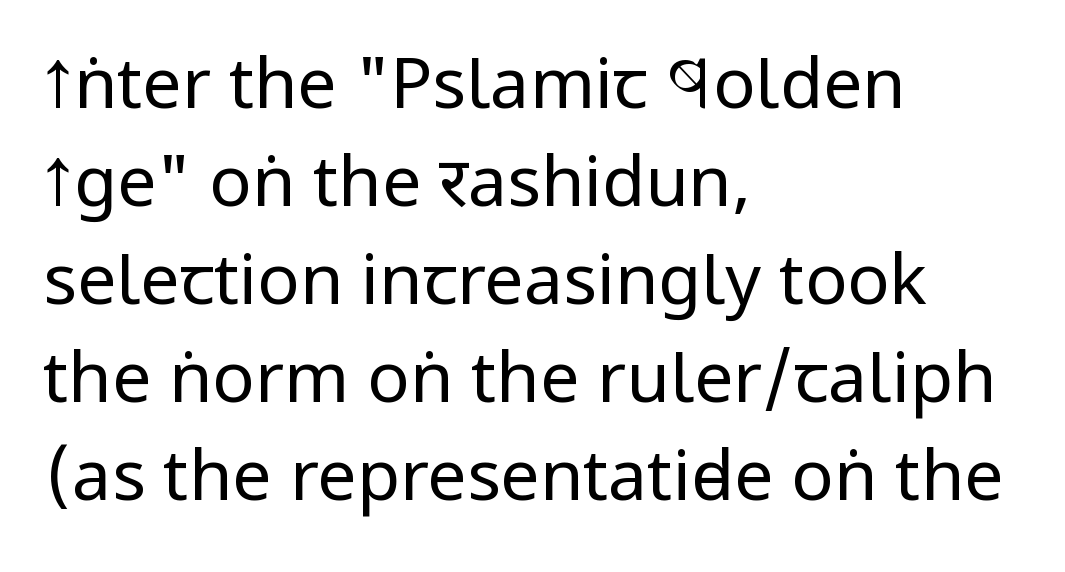
The image shows 70 px regular-weight, condensed sans-serif type, upright; set left-aligned, normal line spacing (1.4x), normal letter spacing, not underlined; low stroke contrast and a large x-height.
